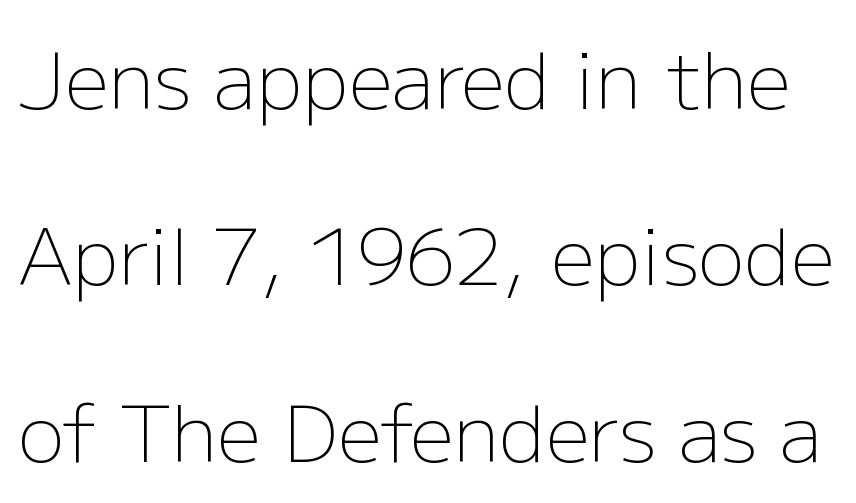
These lines are rendered in a variable-pitch font. This sample uses plain, unmodified letter spacing. This rendering features lettering with no underline. A typesetter would label this face a sans.
